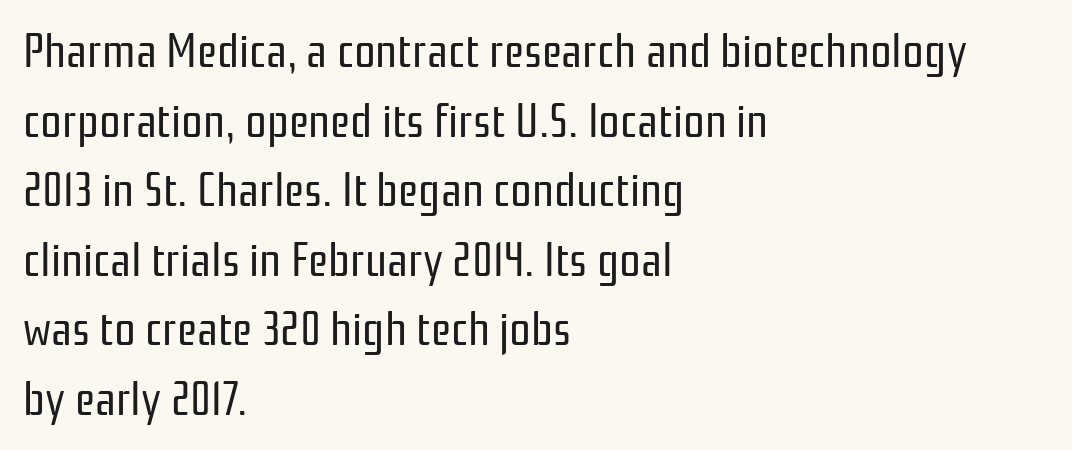
Q: Is the text bold? A: No.
Q: Is the text italic (slanted)? A: No, it is upright.
Q: Is the typeface a serif or a sans-serif typeface? A: Sans-serif.
Q: Is the text underlined? A: No.
Q: How is the paragraph aligned? A: Left-aligned.
Q: Is the spacing between letters normal or unusually wide? A: Normal.
Q: Is the spacing between lines tight, normal or loose? A: Normal.
Q: Width (condensed, normal, or wide)? A: Condensed.
Q: Stroke contrast? A: Low.
Q: x-height? A: Medium.
Q: Monospaced? A: No.
